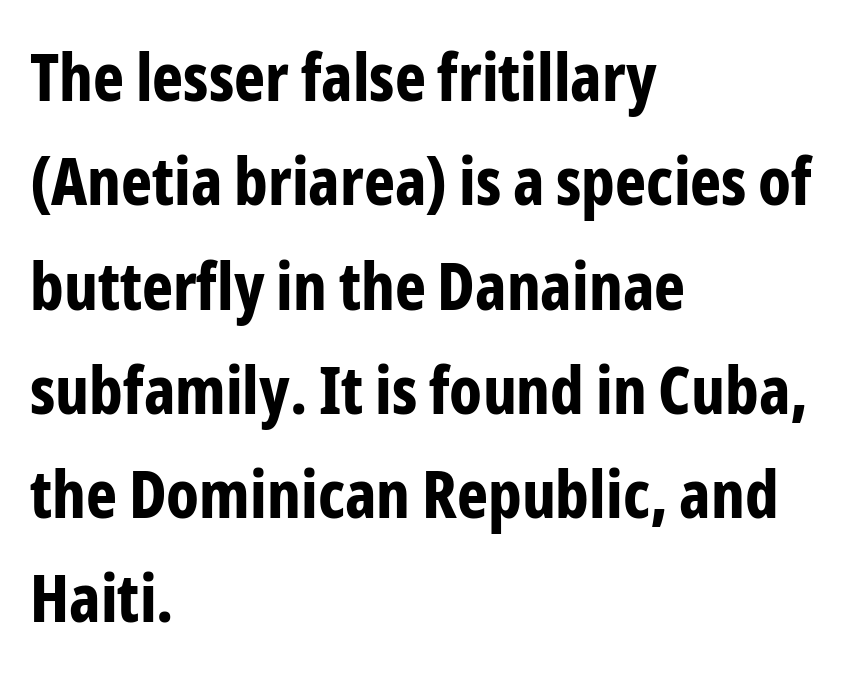
The lines sit at an ordinary, default distance from one another. Each line starts at the same left margin while the right side varies. The face used here has the dense, thick strokes of a bold. The words here are not underlined.
